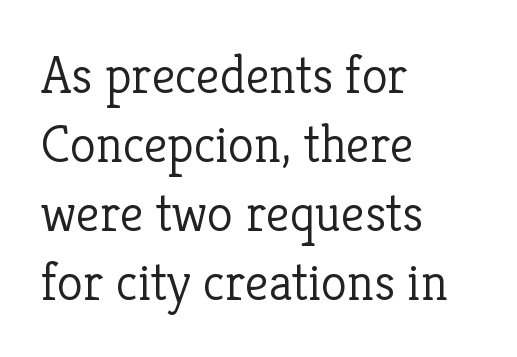
Q: Is the text bold? A: No.
Q: Is the text italic (slanted)? A: No, it is upright.
Q: Is the typeface a serif or a sans-serif typeface? A: Serif.
Q: Is the text underlined? A: No.
Q: How is the paragraph aligned? A: Left-aligned.
Q: Is the spacing between letters normal or unusually wide? A: Normal.
Q: Is the spacing between lines tight, normal or loose? A: Normal.
Q: Width (condensed, normal, or wide)? A: Normal.
Q: Stroke contrast? A: Low.
Q: x-height? A: Medium.
Q: Monospaced? A: No.
